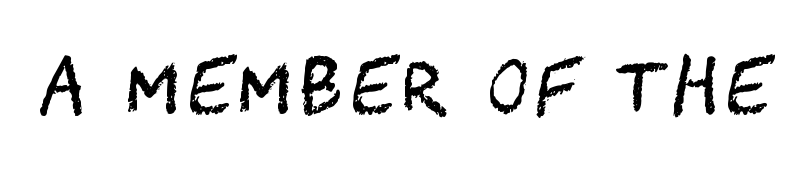
Q: Is the text bold? A: No.
Q: Is the text italic (slanted)? A: No, it is upright.
Q: Is the typeface a serif or a sans-serif typeface? A: Sans-serif.
Q: Is the text underlined? A: No.
Q: Width (condensed, normal, or wide)? A: Condensed.
Q: Stroke contrast? A: Medium.
Q: x-height? A: Large.
